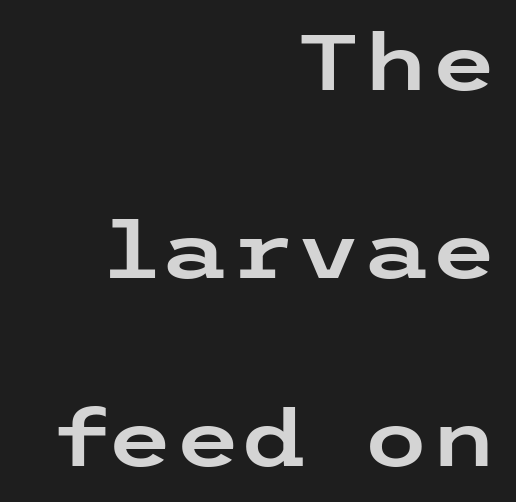
The image shows 77 px wide sans-serif type, upright; set right-aligned, loose line spacing (2.44x), normal letter spacing, not underlined; low stroke contrast and a medium x-height.
